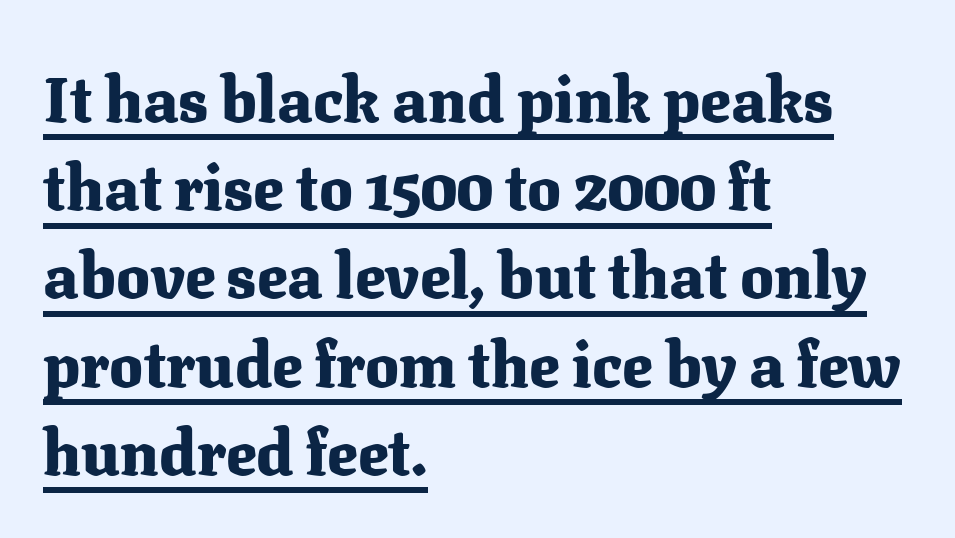
{"serif": "yes", "italic": "no", "bold": "yes", "weight": "heavy", "width": "normal", "stroke_contrast": "medium", "x_height": "medium", "monospaced": "no", "underline": "yes", "align": "left", "line_spacing": "normal", "line_spacing_ratio": 1.4, "letter_spacing": "normal", "letter_spacing_em": 0.0, "glyph_px": 63}
